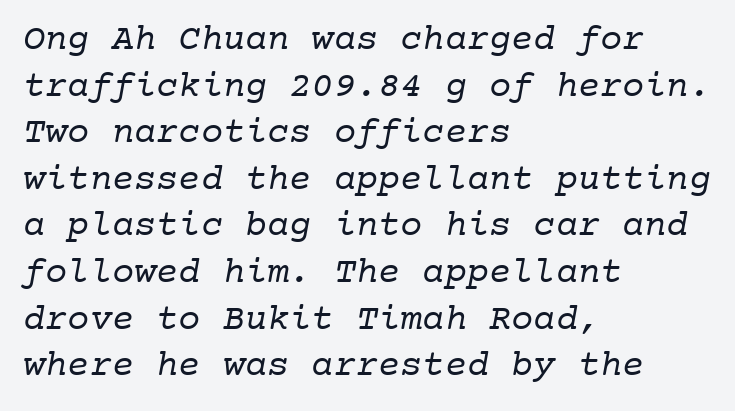
The image shows 37 px regular-weight serif type, monospaced; set left-aligned, normal line spacing (1.26x), normal letter spacing, not underlined; low stroke contrast and a medium x-height.
